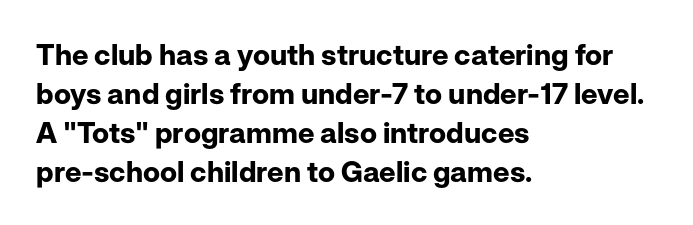
Q: Is the text bold? A: Yes.
Q: Is the text italic (slanted)? A: No, it is upright.
Q: Is the typeface a serif or a sans-serif typeface? A: Sans-serif.
Q: Is the text underlined? A: No.
Q: How is the paragraph aligned? A: Left-aligned.
Q: Is the spacing between letters normal or unusually wide? A: Normal.
Q: Is the spacing between lines tight, normal or loose? A: Normal.
Q: Width (condensed, normal, or wide)? A: Normal.
Q: Stroke contrast? A: Low.
Q: x-height? A: Medium.
Q: Monospaced? A: No.
